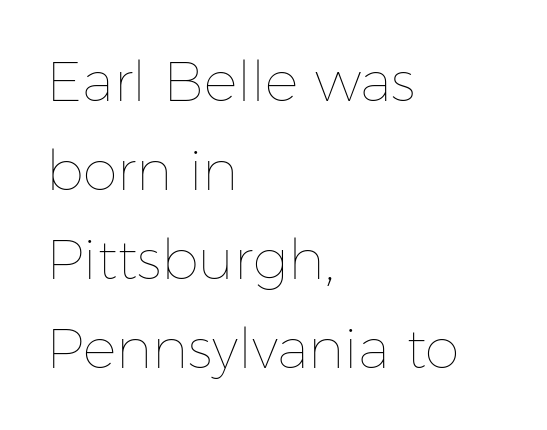
The image shows 56 px thin type, upright; set left-aligned, normal line spacing (1.59x), normal letter spacing, not underlined; low stroke contrast and a medium x-height.
